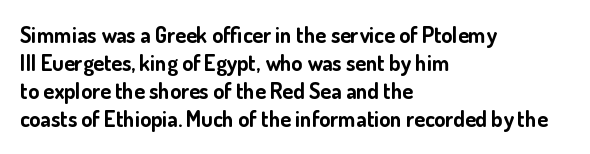
The image shows 22 px bold type, upright; set left-aligned, normal line spacing (1.28x), normal letter spacing, not underlined.
